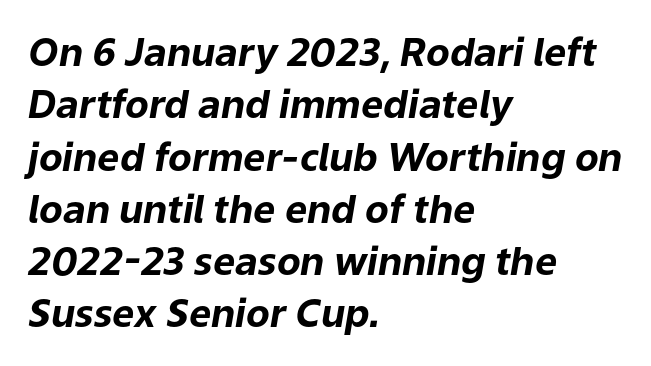
{"italic": "yes", "lean": "right", "slant_degrees": 9, "bold": "yes", "weight": "bold", "width": "normal", "stroke_contrast": "low", "x_height": "medium", "monospaced": "no", "underline": "no", "align": "left", "line_spacing": "normal", "line_spacing_ratio": 1.34, "letter_spacing": "normal", "letter_spacing_em": 0.0, "glyph_px": 39}
